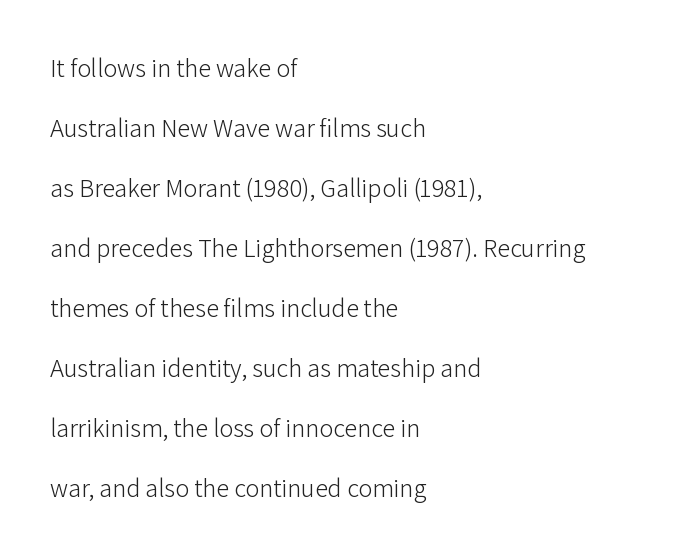
{"italic": "no", "bold": "no", "underline": "no", "align": "left", "line_spacing": "loose", "line_spacing_ratio": 2.31, "letter_spacing": "normal", "letter_spacing_em": 0.0, "glyph_px": 26}
